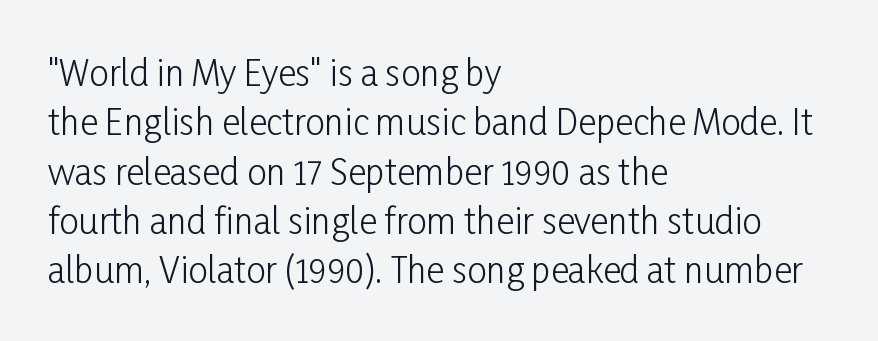
{"serif": "no", "italic": "no", "bold": "no", "weight": "light", "width": "condensed", "stroke_contrast": "low", "x_height": "medium", "monospaced": "no", "underline": "no", "align": "left", "line_spacing": "normal", "line_spacing_ratio": 1.41, "letter_spacing": "normal", "letter_spacing_em": 0.0, "glyph_px": 35}
